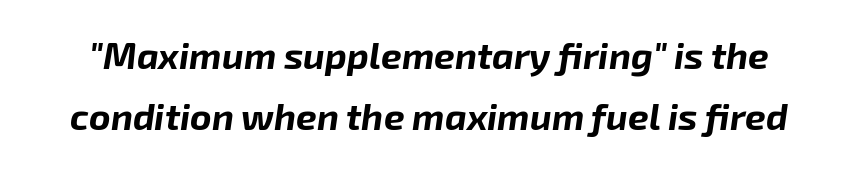
The image shows 37 px bold type, italic (leaning right); set normal line spacing (1.65x), normal letter spacing, not underlined; low stroke contrast and a medium x-height.
